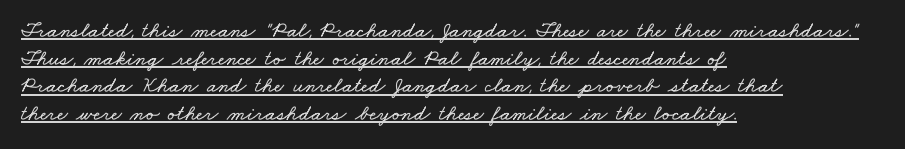
{"underline": "yes", "align": "left", "line_spacing": "normal", "line_spacing_ratio": 1.26, "letter_spacing": "normal", "letter_spacing_em": 0.0, "glyph_px": 22}
